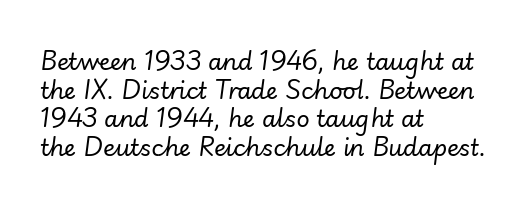
The image shows 23 px text type, italic (leaning right); set left-aligned, line spacing 1.24x, normal letter spacing, not underlined.
